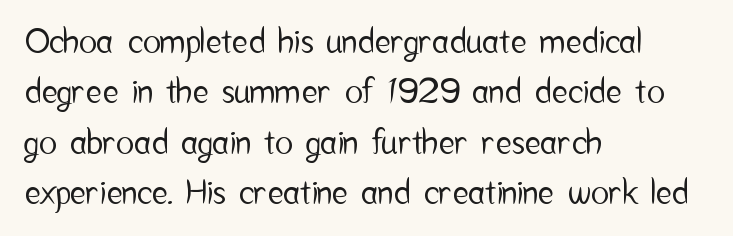
The typeface chosen for these lines omits serifs. This rendering uses left alignment, leaving the right contour irregular. Does the leading feel generous? No, just average. Any mark beneath the type? The region is blank. Observe the ordinary spacing: letters are neighbours, not strangers. Is this a fixed-width face? No — the glyphs have proportional, varying widths.
